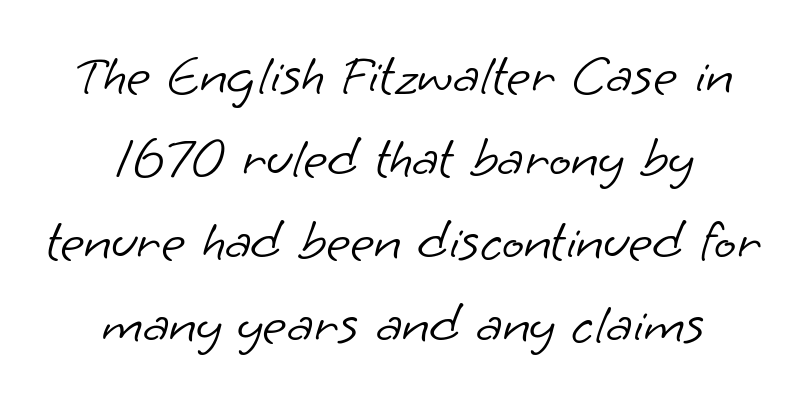
Q: Is the text bold? A: No.
Q: Is the typeface a serif or a sans-serif typeface? A: Sans-serif.
Q: Is the text underlined? A: No.
Q: How is the paragraph aligned? A: Centered.
Q: Is the spacing between letters normal or unusually wide? A: Normal.
Q: Is the spacing between lines tight, normal or loose? A: Normal.
Q: Width (condensed, normal, or wide)? A: Normal.
Q: Stroke contrast? A: Low.
Q: x-height? A: Small.
Q: Monospaced? A: No.
